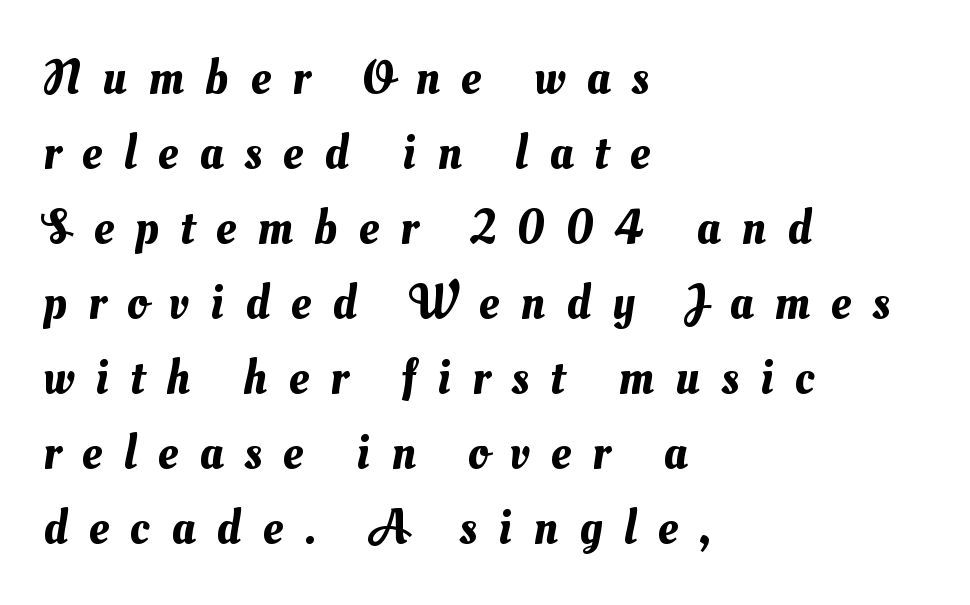
The image shows 49 px text type; set left-aligned, normal line spacing (1.53x), unusually wide letter spacing (+0.44 em), not underlined; medium stroke contrast and a small x-height.
